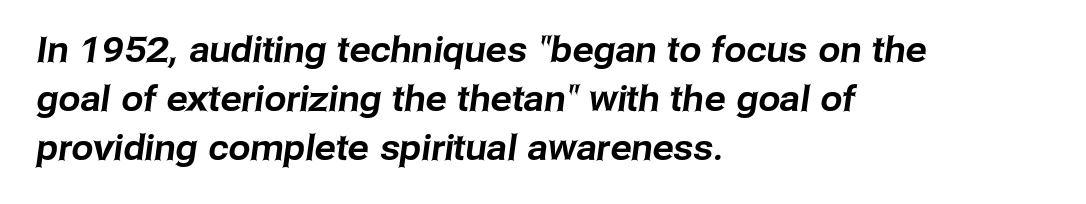
{"serif": "no", "width": "normal", "stroke_contrast": "low", "x_height": "medium", "monospaced": "no", "underline": "no", "align": "left", "line_spacing": "normal", "line_spacing_ratio": 1.4, "letter_spacing": "normal", "letter_spacing_em": 0.0, "glyph_px": 35}
